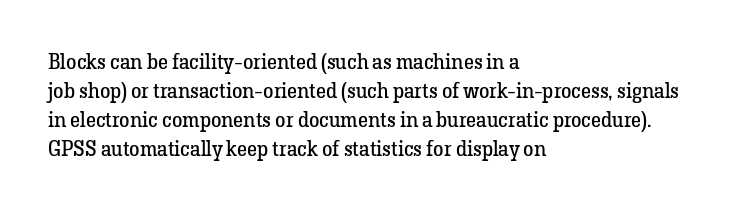
Letters rest on an invisible, unmarked baseline. Heaviness? Minimal to ordinary, like unemphasized prose. The rendering anchors every line to the left-hand side. The line-height multiplier appears to be the usual default.
